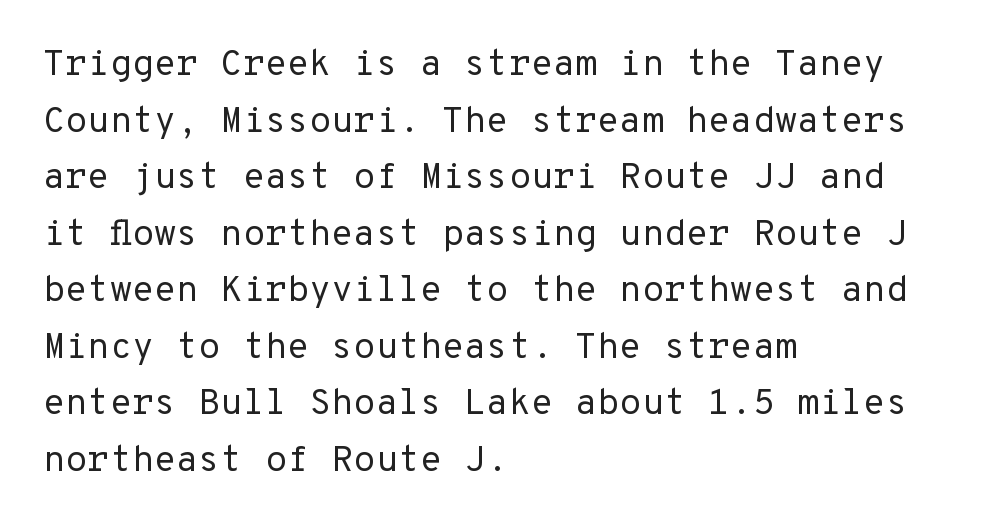
The image shows 36 px regular-weight sans-serif type, upright, monospaced; set left-aligned, normal line spacing (1.57x), normal letter spacing, not underlined; low stroke contrast and a medium x-height.
